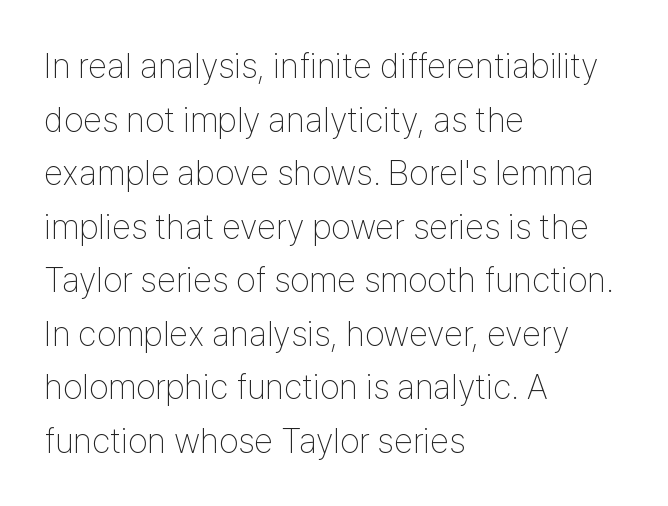
The image shows 35 px thin, condensed sans-serif type, upright; set left-aligned, normal line spacing (1.53x), normal letter spacing, not underlined; low stroke contrast and a medium x-height.
